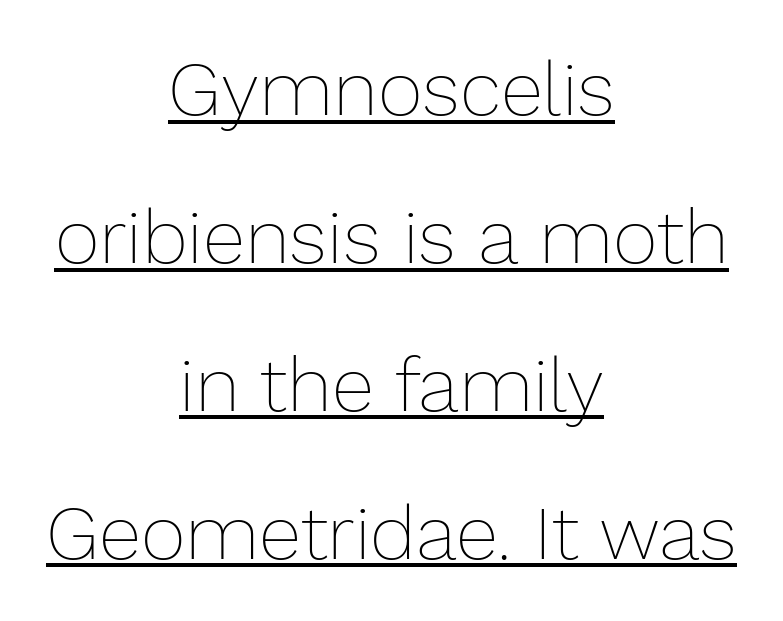
{"italic": "no", "bold": "no", "weight": "thin", "width": "normal", "stroke_contrast": "low", "x_height": "medium", "monospaced": "no", "underline": "yes", "align": "center", "line_spacing": "loose", "line_spacing_ratio": 1.92, "letter_spacing": "normal", "letter_spacing_em": 0.0, "glyph_px": 77}
